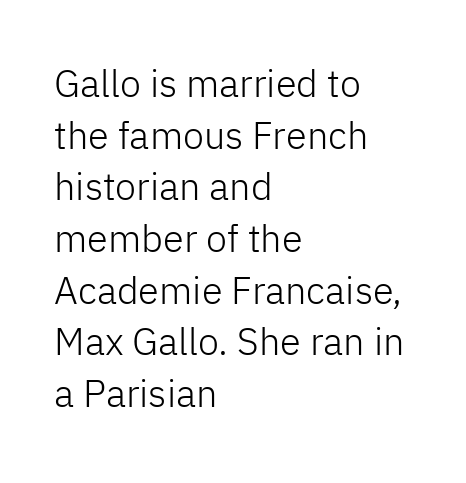
Ascenders rise straight up at ninety degrees. Plain, unruled lines of type. Nothing unusual about the tracking: characters are spaced as the font intends. The font is comparable to plain body text, perhaps lighter.
